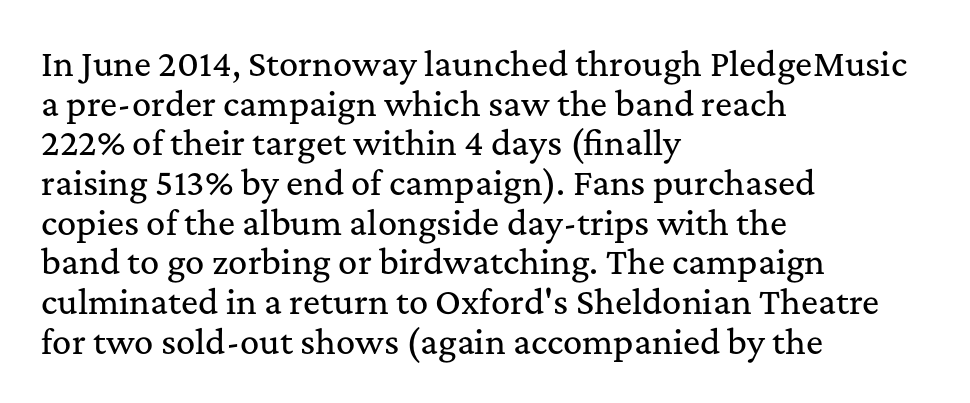
The image shows 32 px serif type, upright; set left-aligned, line spacing 1.24x, normal letter spacing, not underlined; medium stroke contrast and a medium x-height.
